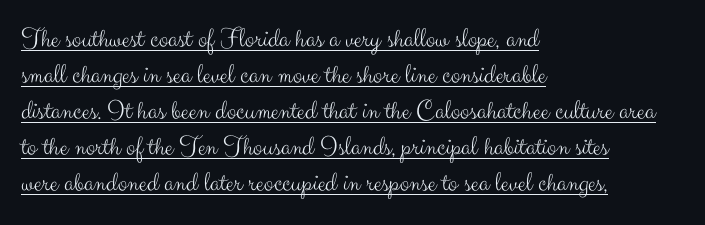
Q: Is the text bold? A: No.
Q: Is the text italic (slanted)? A: Yes.
Q: Is the typeface a serif or a sans-serif typeface? A: Sans-serif.
Q: Is the text underlined? A: Yes.
Q: How is the paragraph aligned? A: Left-aligned.
Q: Is the spacing between letters normal or unusually wide? A: Normal.
Q: Is the spacing between lines tight, normal or loose? A: Normal.
Q: Width (condensed, normal, or wide)? A: Normal.
Q: Stroke contrast? A: Medium.
Q: x-height? A: Small.
Q: Monospaced? A: No.
